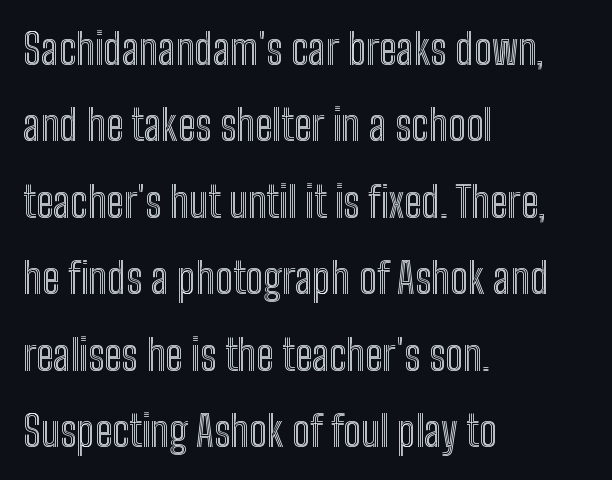
Q: Is the text italic (slanted)? A: No, it is upright.
Q: Is the text underlined? A: No.
Q: How is the paragraph aligned? A: Left-aligned.
Q: Is the spacing between letters normal or unusually wide? A: Normal.
Q: Width (condensed, normal, or wide)? A: Condensed.
Q: x-height? A: Medium.
Q: Monospaced? A: No.
